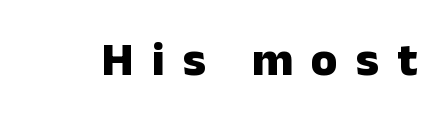
The image shows 48 px heavy sans-serif type, upright; set unusually wide letter spacing (+0.38 em), not underlined; low stroke contrast and a medium x-height.
